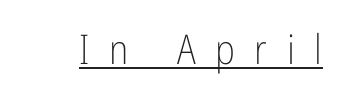
{"serif": "no", "italic": "no", "bold": "no", "weight": "light", "width": "condensed", "stroke_contrast": "low", "x_height": "medium", "monospaced": "no", "underline": "yes", "letter_spacing": "wide", "letter_spacing_em": 0.48, "glyph_px": 41}
